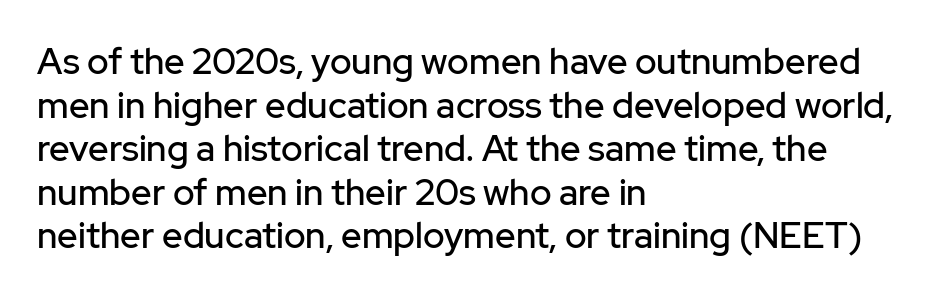
Examine the stroke ends and you'll find no serifs. This sample has the flowing, uneven cadence of proportional lettering. In terms of posture, this sample is upright. The rag falls on the right side of this text block. Inter-character spacing is left at the font's built-in metrics.
